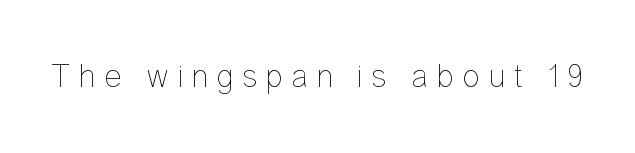
The image shows 33 px thin, condensed type, upright; set unusually wide letter spacing (+0.26 em), not underlined; low stroke contrast and a medium x-height.
